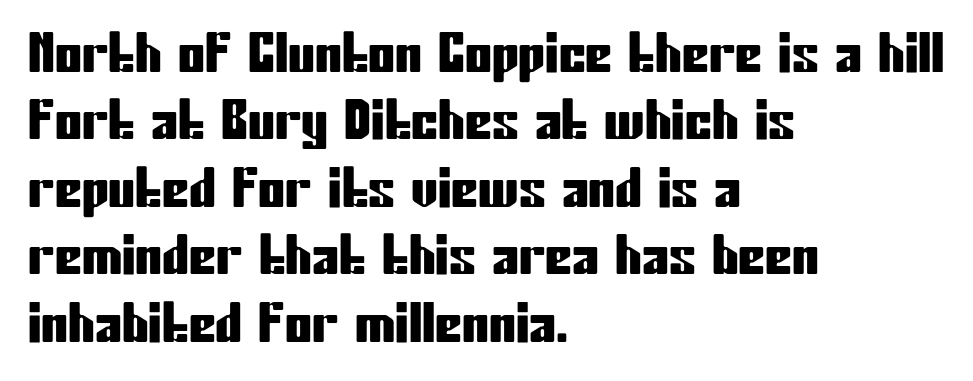
Q: Is the text italic (slanted)? A: No, it is upright.
Q: Is the typeface a serif or a sans-serif typeface? A: Sans-serif.
Q: Is the text underlined? A: No.
Q: How is the paragraph aligned? A: Left-aligned.
Q: Is the spacing between letters normal or unusually wide? A: Normal.
Q: Is the spacing between lines tight, normal or loose? A: Normal.
Q: Width (condensed, normal, or wide)? A: Condensed.
Q: Stroke contrast? A: Low.
Q: x-height? A: Medium.
Q: Monospaced? A: No.
